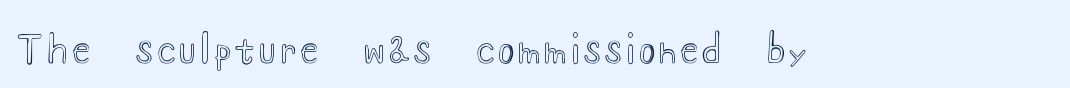
Q: Is the text italic (slanted)? A: No, it is upright.
Q: Is the text underlined? A: No.
Q: Width (condensed, normal, or wide)? A: Wide.
Q: x-height? A: Small.
Q: Monospaced? A: No.
